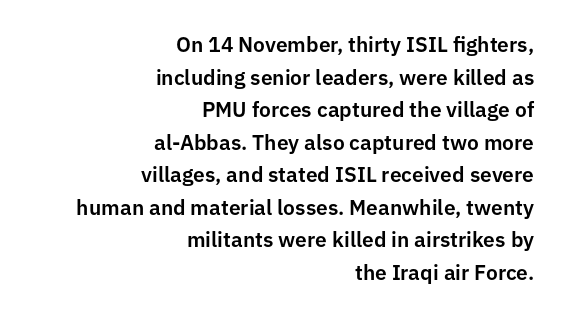
The image shows 21 px text type, upright; set right-aligned, normal line spacing (1.55x), normal letter spacing, not underlined.
